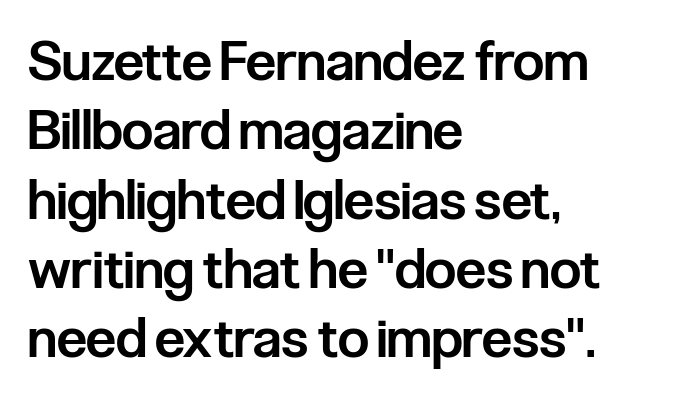
The image shows 55 px semibold, condensed sans-serif type, upright; set left-aligned, normal line spacing (1.26x), normal letter spacing, not underlined; low stroke contrast and a medium x-height.
